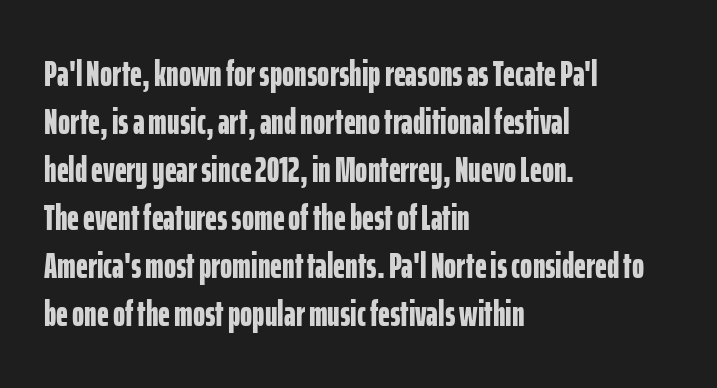
Stroke terminals: plain, sans-serif. Students, observe: this is what conventionally led text looks like. The baseline area is clear. Italic? Not at all — the glyphs are vertical. Is this a fixed-width face? No — the glyphs have proportional, varying widths. These lines are set flush left with a ragged right edge.
